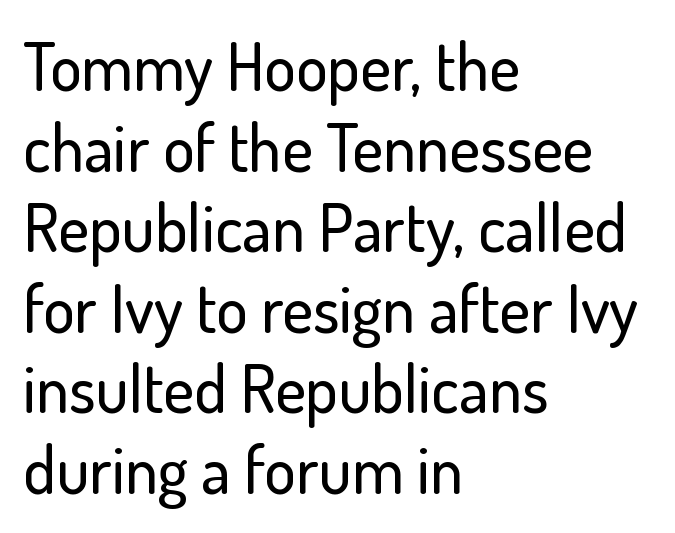
Q: Is the text italic (slanted)? A: No, it is upright.
Q: Is the typeface a serif or a sans-serif typeface? A: Sans-serif.
Q: Is the text underlined? A: No.
Q: How is the paragraph aligned? A: Left-aligned.
Q: Is the spacing between letters normal or unusually wide? A: Normal.
Q: Width (condensed, normal, or wide)? A: Normal.
Q: Stroke contrast? A: Low.
Q: x-height? A: Small.
Q: Monospaced? A: No.
